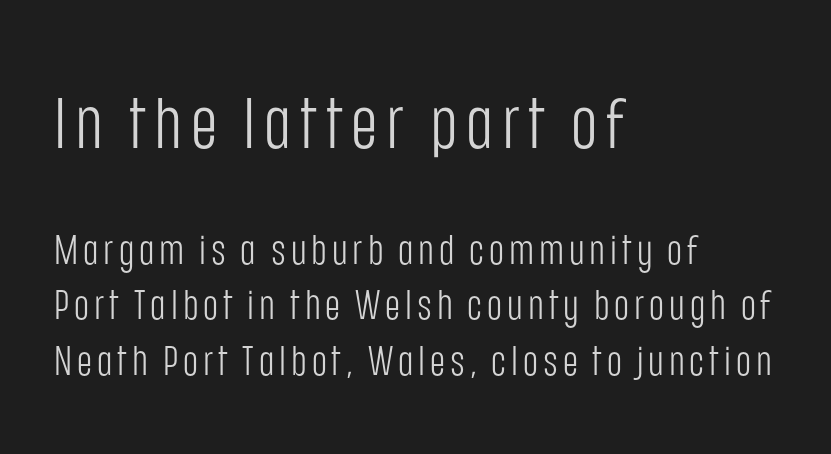
The image shows 72 px light, condensed sans-serif type, upright; set left-aligned, normal line spacing (1.36x), not underlined; the first (top) block is 1.76x larger; low stroke contrast and a large x-height.
